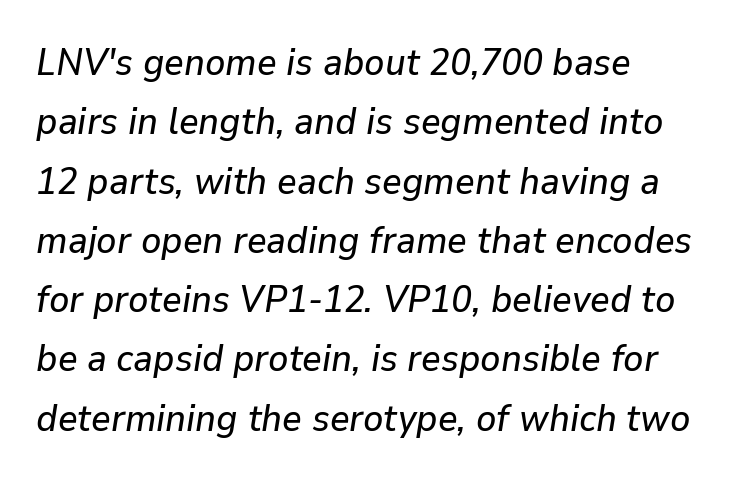
Looking at the ascenders, they clearly lean. This sample has the flowing, uneven cadence of proportional lettering. There is no visible air inserted between adjacent glyphs. The passage is arranged the way most books set body copy — flush left.
